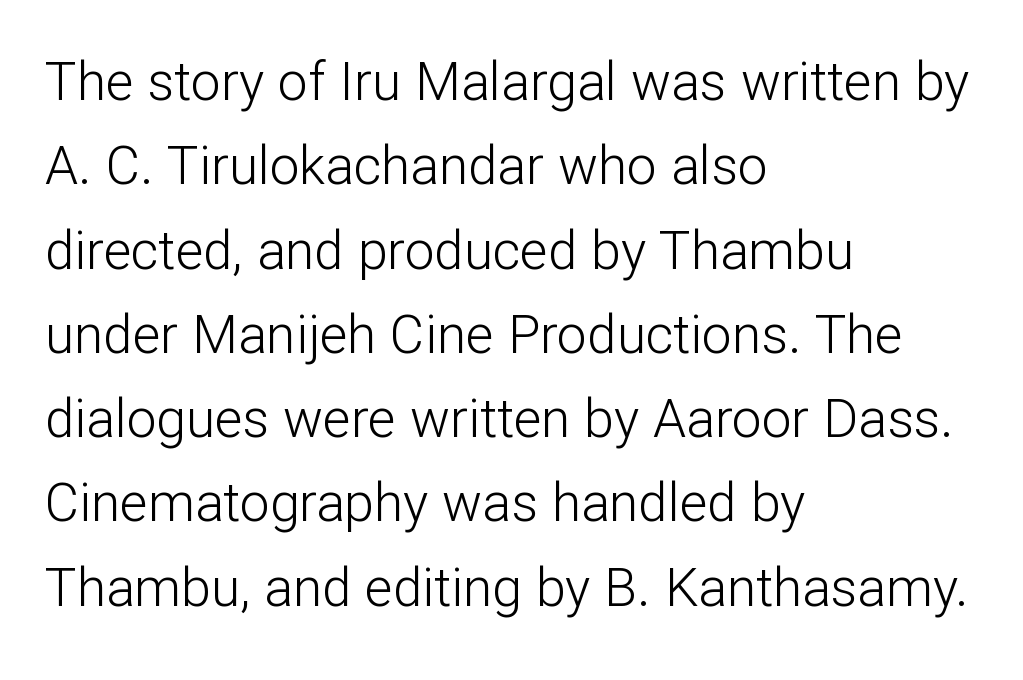
Q: Is the text bold? A: No.
Q: Is the text italic (slanted)? A: No, it is upright.
Q: Is the typeface a serif or a sans-serif typeface? A: Sans-serif.
Q: Is the text underlined? A: No.
Q: How is the paragraph aligned? A: Left-aligned.
Q: Is the spacing between letters normal or unusually wide? A: Normal.
Q: Is the spacing between lines tight, normal or loose? A: Normal.
Q: Width (condensed, normal, or wide)? A: Normal.
Q: Stroke contrast? A: Low.
Q: x-height? A: Medium.
Q: Monospaced? A: No.
